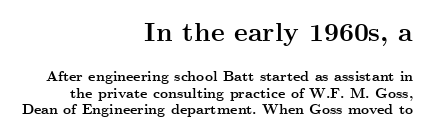
Q: Is the text bold? A: Yes.
Q: Is the text italic (slanted)? A: No, it is upright.
Q: Is the text underlined? A: No.
Q: How is the paragraph aligned? A: Right-aligned.
Q: Is the spacing between letters normal or unusually wide? A: Normal.
Q: Which block of text is set in a larger size, the first (top) or the second (bottom)? A: The first (top) one.
